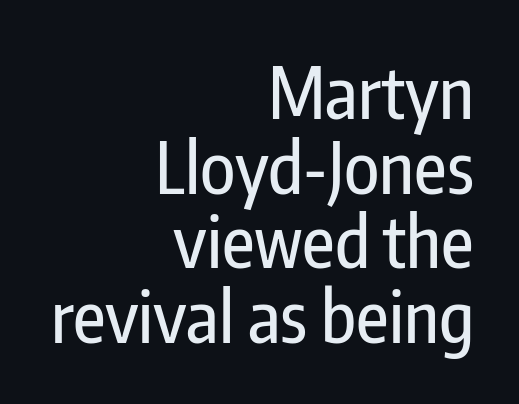
{"serif": "no", "italic": "no", "width": "condensed", "stroke_contrast": "low", "x_height": "medium", "monospaced": "no", "underline": "no", "align": "right", "line_spacing": "tight", "line_spacing_ratio": 1.05, "letter_spacing": "normal", "letter_spacing_em": 0.0, "glyph_px": 71}
